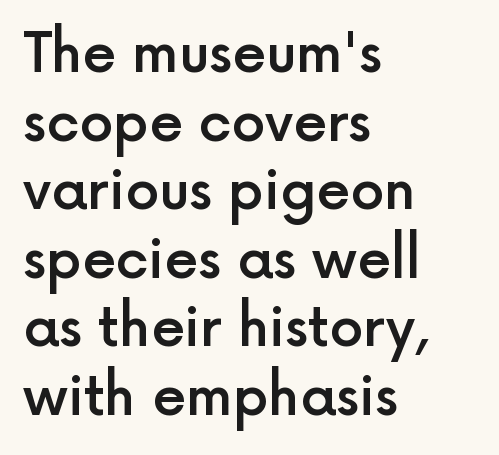
Vertical strokes here are truly vertical. A semibold gives these letters moderate extra thickness, short of bold. Normally led — the rows are evenly, conventionally spaced. The face used here is proportionally spaced, like ordinary book or web type.
